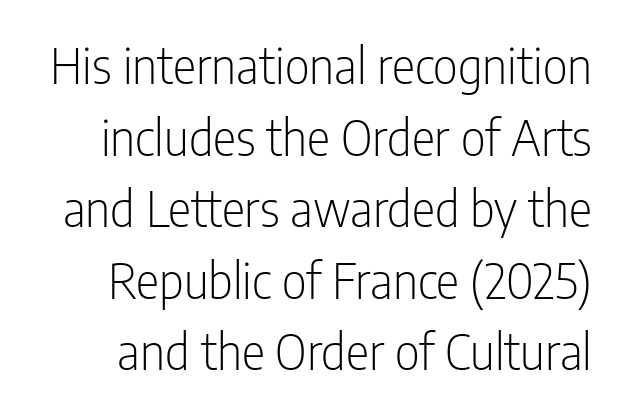
The image shows 49 px light, condensed sans-serif type, upright; set normal line spacing (1.46x), normal letter spacing, not underlined; low stroke contrast and a medium x-height.
